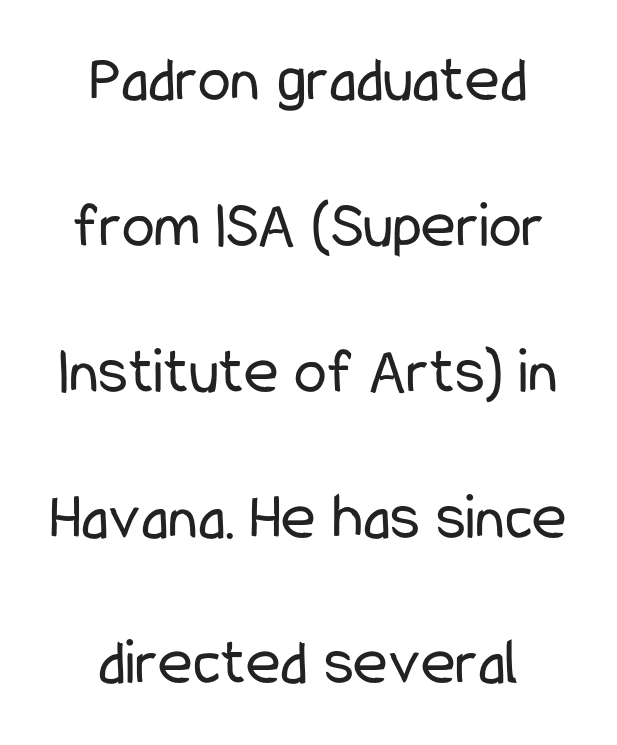
Heaviness? Minimal to ordinary, like unemphasized prose. Leading is clearly above the norm, producing a sparse column. No feet cap the strokes, marking this as sans-serif type. The horizontal fit of the characters is conventional and even.
